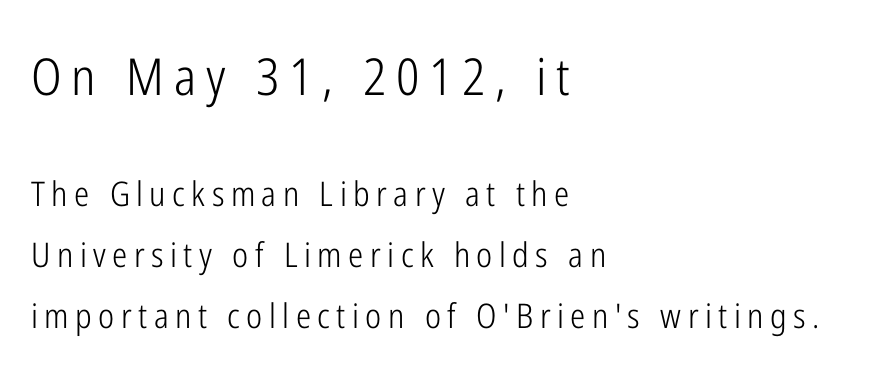
Q: Is the text bold? A: No.
Q: Is the text italic (slanted)? A: No, it is upright.
Q: Is the typeface a serif or a sans-serif typeface? A: Sans-serif.
Q: Is the text underlined? A: No.
Q: How is the paragraph aligned? A: Left-aligned.
Q: Which block of text is set in a larger size, the first (top) or the second (bottom)? A: The first (top) one.
Q: Width (condensed, normal, or wide)? A: Condensed.
Q: Stroke contrast? A: Low.
Q: x-height? A: Medium.
Q: Monospaced? A: No.
